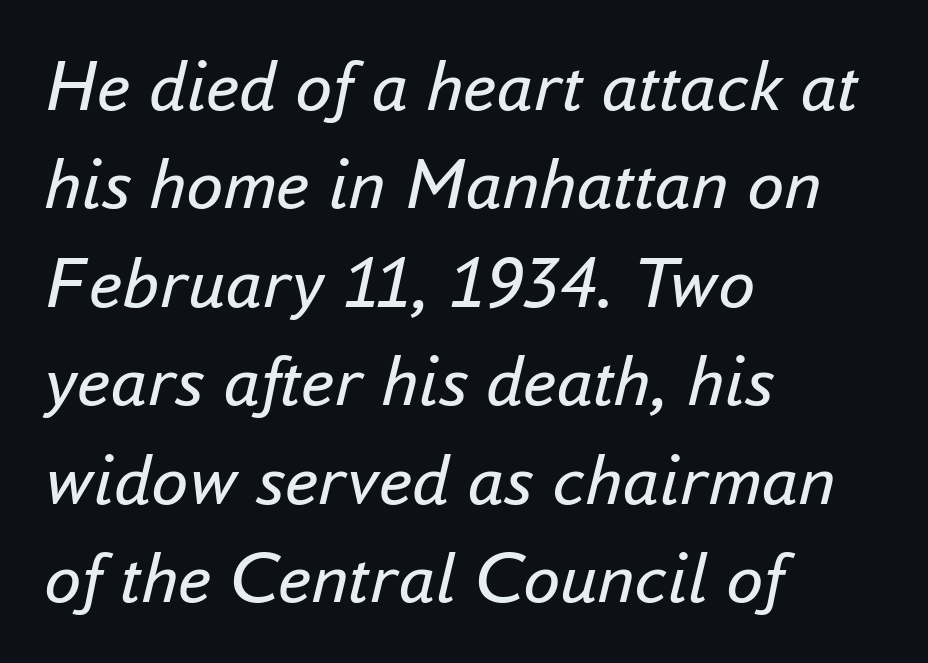
Q: Is the text bold? A: No.
Q: Is the text italic (slanted)? A: Yes, it leans right by about 16 degrees.
Q: Is the text underlined? A: No.
Q: How is the paragraph aligned? A: Left-aligned.
Q: Is the spacing between letters normal or unusually wide? A: Normal.
Q: Is the spacing between lines tight, normal or loose? A: Normal.
Q: Width (condensed, normal, or wide)? A: Normal.
Q: Stroke contrast? A: Low.
Q: x-height? A: Small.
Q: Monospaced? A: No.
